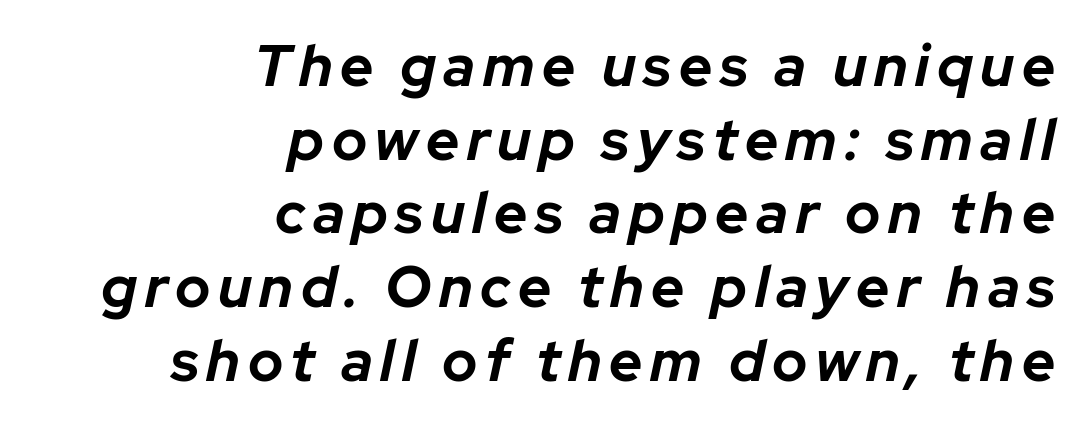
If you drew a ruler down the right edge, every line would touch it. These lines are rendered in a variable-pitch font. Leading matches the norm, producing a regular column. Slanted lettering throughout.
